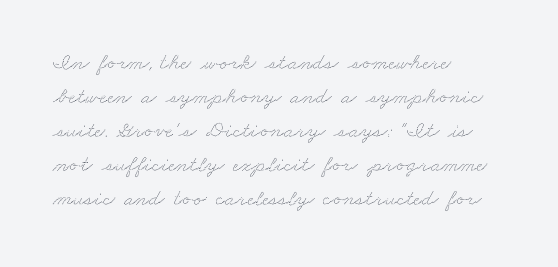
Honestly, the row spacing looks completely unremarkable. The setting favours the left margin, as ordinary paragraphs usually do. There is no visible air inserted between adjacent glyphs. Rule under the text: the space is simply empty.
